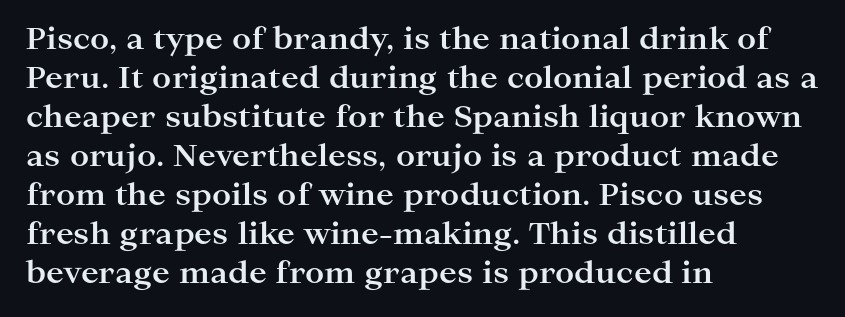
Lines of text with bare space underneath. This block has exactly the height ordinary leading produces. Is the letter spacing exaggerated? No — it looks like the ordinary default. Every letter is thick-stroked: bold, no question. Every stem runs plumb, perpendicular to the baseline.
